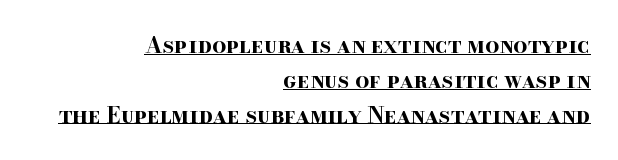
The image shows 22 px bold type, upright; set right-aligned, normal line spacing (1.58x), normal letter spacing, underlined.
